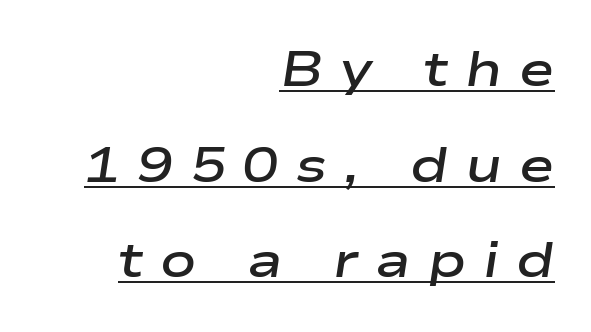
Q: Is the text bold? A: Semi-bold.
Q: Is the text italic (slanted)? A: Yes, it leans right by about 9 degrees.
Q: Is the text underlined? A: Yes.
Q: How is the paragraph aligned? A: Right-aligned.
Q: Is the spacing between letters normal or unusually wide? A: Unusually wide.
Q: Is the spacing between lines tight, normal or loose? A: Loose.
Q: Width (condensed, normal, or wide)? A: Wide.
Q: Stroke contrast? A: Low.
Q: x-height? A: Medium.
Q: Monospaced? A: No.
